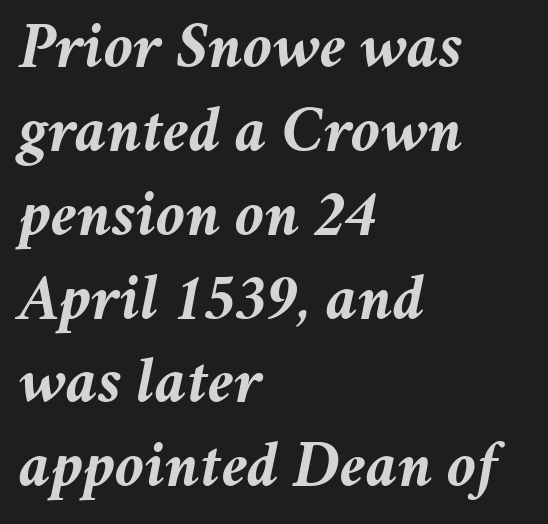
If you drew a line through each stem, it would be angled. The space between consecutive lines is moderate. One-word summary of the alignment: left. Character widths vary here, with narrow letters taking less room than wide ones. Bare-footed words on every line.
